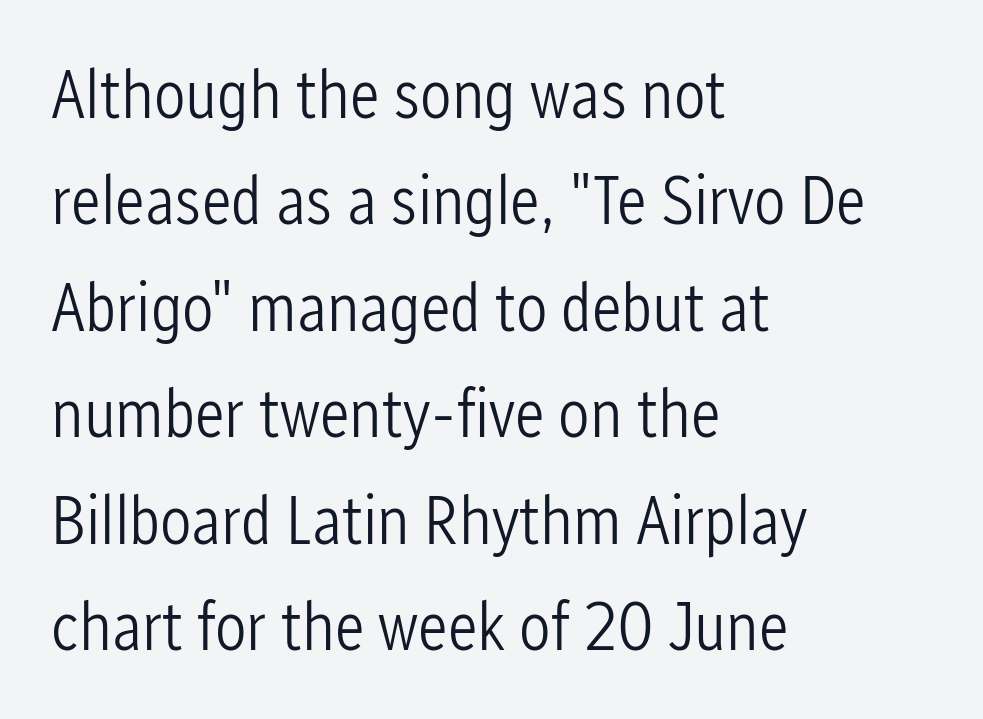
{"serif": "no", "italic": "no", "bold": "no", "weight": "light", "width": "condensed", "stroke_contrast": "low", "x_height": "medium", "monospaced": "no", "underline": "no", "align": "left", "line_spacing": "normal", "line_spacing_ratio": 1.52, "letter_spacing": "normal", "letter_spacing_em": 0.0, "glyph_px": 70}
